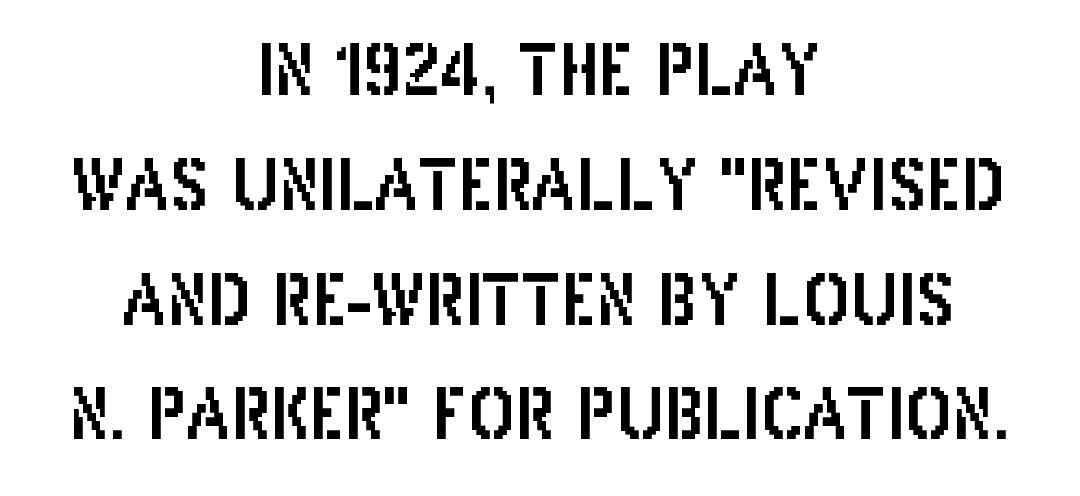
Q: Is the text italic (slanted)? A: No, it is upright.
Q: Is the typeface a serif or a sans-serif typeface? A: Sans-serif.
Q: Is the text underlined? A: No.
Q: How is the paragraph aligned? A: Centered.
Q: Is the spacing between letters normal or unusually wide? A: Normal.
Q: Is the spacing between lines tight, normal or loose? A: Normal.
Q: Width (condensed, normal, or wide)? A: Condensed.
Q: Stroke contrast? A: Low.
Q: x-height? A: Large.
Q: Monospaced? A: No.
